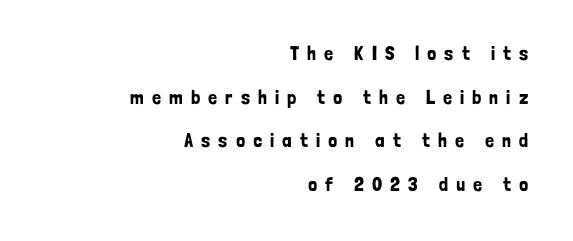
The image shows 20 px text type, upright; set right-aligned, loose line spacing (2.18x), unusually wide letter spacing (+0.4 em), not underlined.
